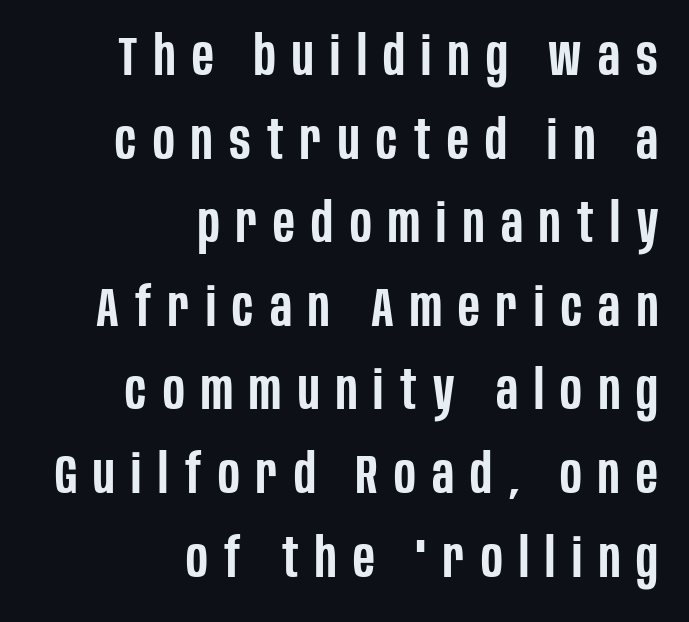
Note the varied advance widths — an 'i' is clearly narrower than an 'm'. Posture: vertical. The horizontal fit of the characters is loose and conspicuously gappy. The lines sit at an ordinary, default distance from one another. The rendering uses a semibold face; strokes are thickened but not to full bold.
